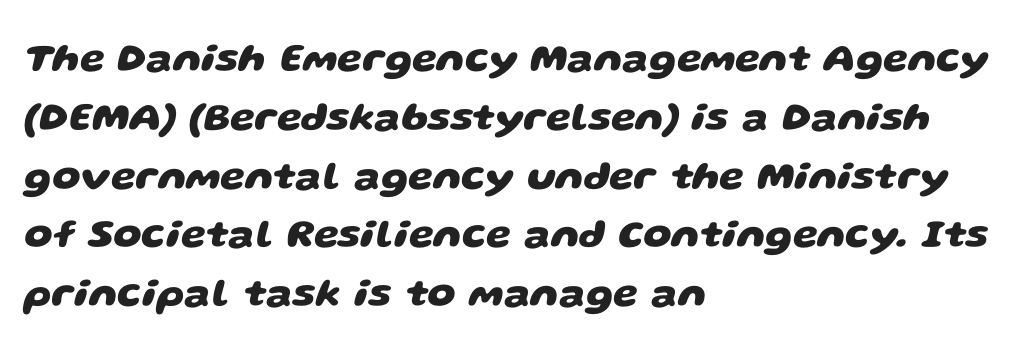
The image shows 40 px heavy, wide sans-serif type; set left-aligned, normal line spacing (1.47x), normal letter spacing, not underlined; low stroke contrast and a large x-height.
